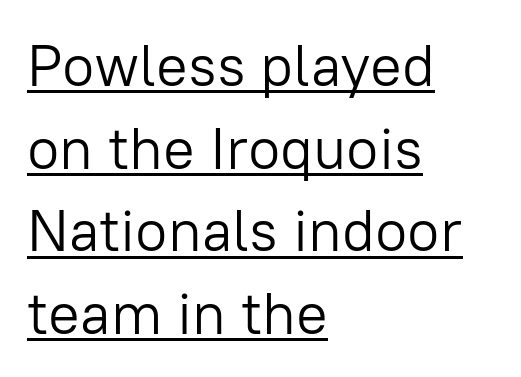
{"serif": "no", "italic": "no", "bold": "no", "weight": "light", "width": "normal", "stroke_contrast": "low", "x_height": "medium", "monospaced": "no", "underline": "yes", "align": "left", "line_spacing": "normal", "line_spacing_ratio": 1.4, "letter_spacing": "normal", "letter_spacing_em": 0.0, "glyph_px": 59}
